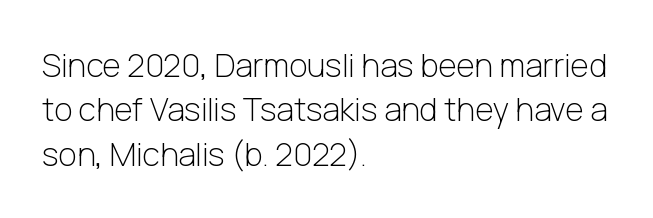
{"serif": "no", "italic": "no", "bold": "no", "weight": "light", "width": "normal", "stroke_contrast": "low", "x_height": "medium", "monospaced": "no", "underline": "no", "align": "left", "line_spacing": "normal", "line_spacing_ratio": 1.39, "letter_spacing": "normal", "letter_spacing_em": 0.0, "glyph_px": 32}
